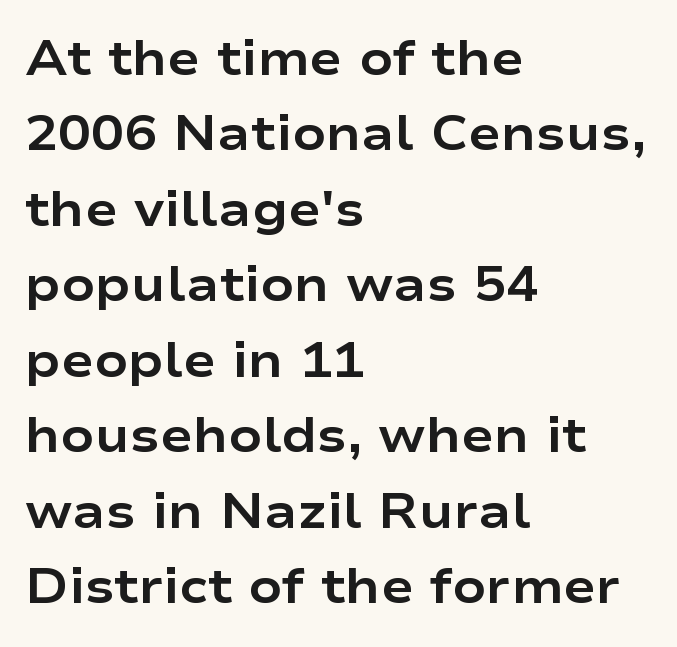
{"serif": "no", "italic": "no", "bold": "yes", "weight": "bold", "width": "wide", "stroke_contrast": "low", "x_height": "medium", "monospaced": "no", "underline": "no", "align": "left", "line_spacing": "normal", "line_spacing_ratio": 1.54, "letter_spacing": "normal", "letter_spacing_em": 0.0, "glyph_px": 49}
